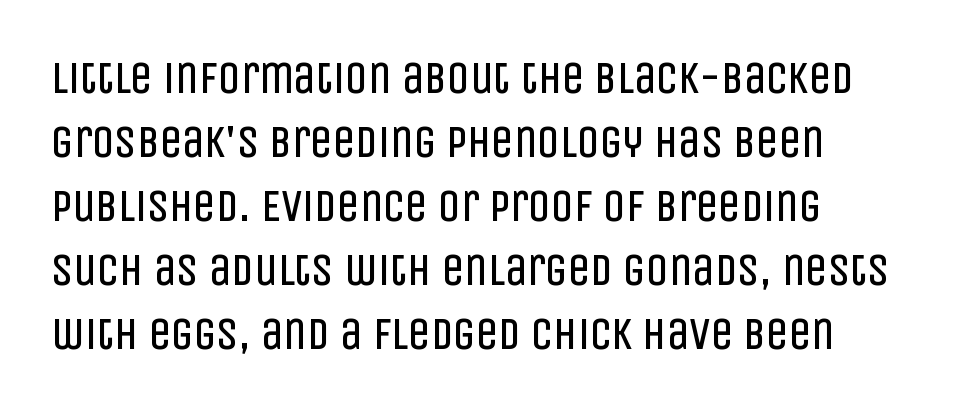
{"serif": "no", "italic": "no", "bold": "no", "weight": "regular", "width": "condensed", "stroke_contrast": "low", "x_height": "large", "monospaced": "no", "underline": "no", "align": "left", "line_spacing": "normal", "line_spacing_ratio": 1.42, "letter_spacing": "normal", "letter_spacing_em": 0.0, "glyph_px": 45}
